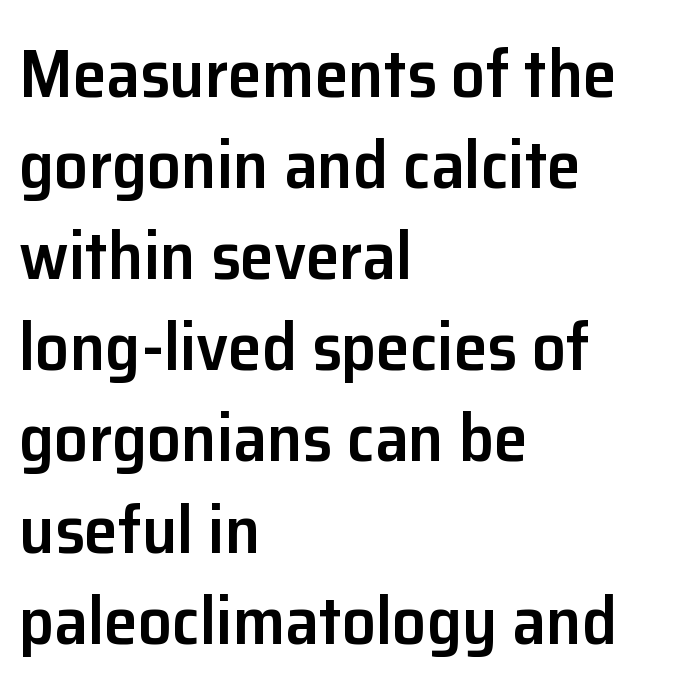
The image shows 68 px semibold sans-serif type, upright; set left-aligned, normal line spacing (1.34x), normal letter spacing, not underlined; low stroke contrast and a medium x-height.
